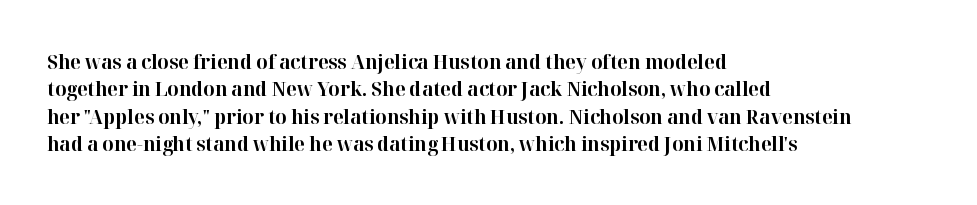
{"italic": "no", "bold": "yes", "underline": "no", "align": "left", "line_spacing": "normal", "line_spacing_ratio": 1.37, "letter_spacing": "normal", "letter_spacing_em": 0.0, "glyph_px": 20}
